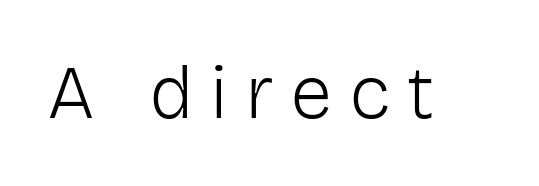
Q: Is the text bold? A: No.
Q: Is the text italic (slanted)? A: No, it is upright.
Q: Is the typeface a serif or a sans-serif typeface? A: Sans-serif.
Q: Is the text underlined? A: No.
Q: Is the spacing between letters normal or unusually wide? A: Unusually wide.
Q: Width (condensed, normal, or wide)? A: Normal.
Q: Stroke contrast? A: Low.
Q: x-height? A: Medium.
Q: Monospaced? A: No.
